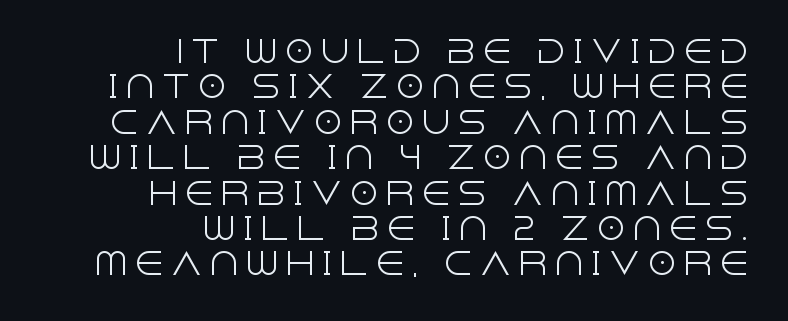
Q: Is the text bold? A: No.
Q: Is the text italic (slanted)? A: No, it is upright.
Q: Is the typeface a serif or a sans-serif typeface? A: Sans-serif.
Q: Is the text underlined? A: No.
Q: How is the paragraph aligned? A: Right-aligned.
Q: Is the spacing between letters normal or unusually wide? A: Unusually wide.
Q: Width (condensed, normal, or wide)? A: Normal.
Q: x-height? A: Large.
Q: Monospaced? A: No.
